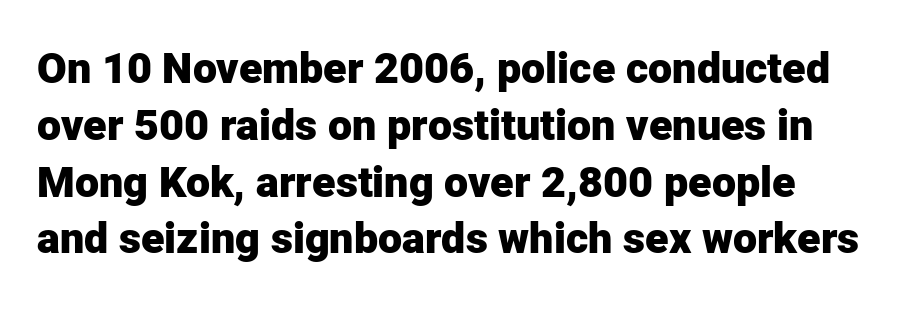
Thick stems and heavy bowls — unmistakably bold. Characters follow at the spacing the type designer built in. Each new line begins a customary step beneath the previous one. Observe the absence of serifs on each vertical stroke in this sample.
